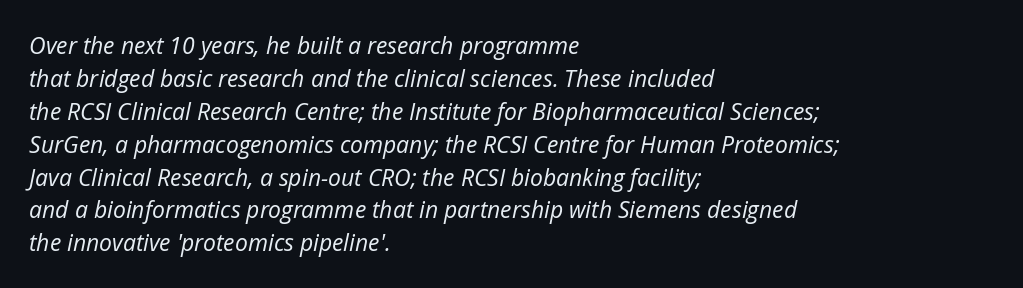
The image shows 23 px text type, italic (leaning right); set left-aligned, normal line spacing (1.43x), normal letter spacing, not underlined.
